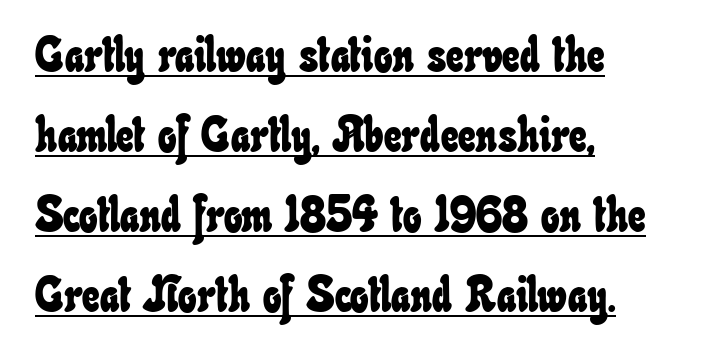
{"width": "condensed", "stroke_contrast": "low", "x_height": "small", "monospaced": "no", "underline": "yes", "align": "left", "line_spacing": "normal", "line_spacing_ratio": 1.63, "letter_spacing": "normal", "letter_spacing_em": 0.0, "glyph_px": 49}
